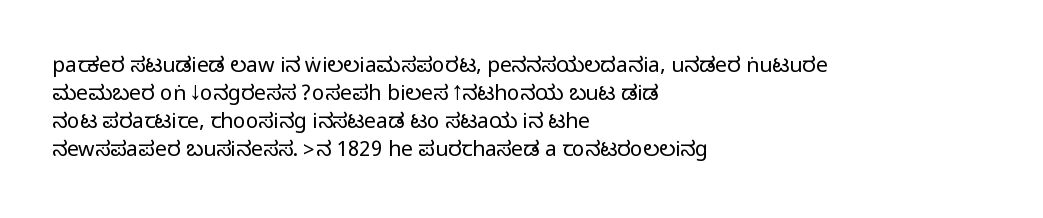
The image shows 21 px text type, upright; set left-aligned, normal line spacing (1.34x), normal letter spacing, not underlined.
